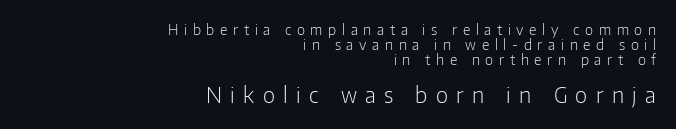
The image shows 21 px text type, upright; set right-aligned, tight line spacing (1.06x), unusually wide letter spacing (+0.4 em), not underlined; the second (bottom) block is 1.5x larger.
